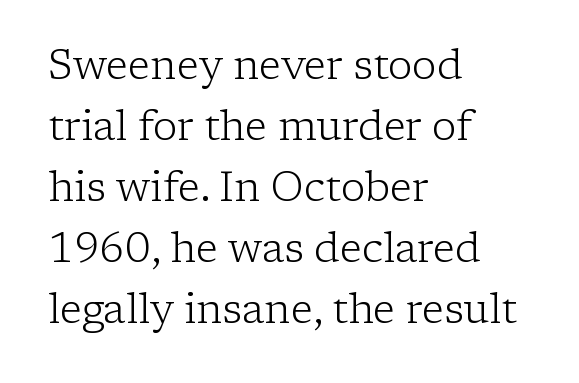
The image shows 41 px light serif type, upright; set left-aligned, normal line spacing (1.49x), normal letter spacing, not underlined; low stroke contrast and a medium x-height.
